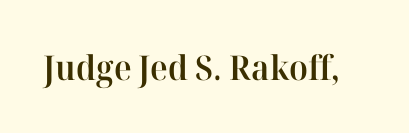
Q: Is the text bold? A: Semi-bold.
Q: Is the text italic (slanted)? A: No, it is upright.
Q: Is the typeface a serif or a sans-serif typeface? A: Serif.
Q: Is the text underlined? A: No.
Q: Is the spacing between letters normal or unusually wide? A: Normal.
Q: Width (condensed, normal, or wide)? A: Normal.
Q: Stroke contrast? A: High.
Q: x-height? A: Medium.
Q: Monospaced? A: No.
